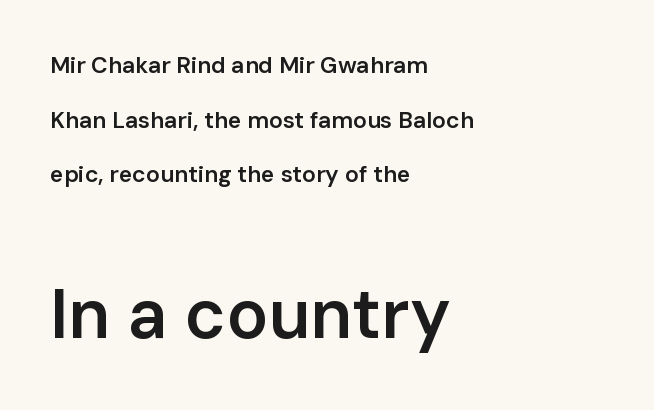
{"serif": "no", "italic": "no", "bold": "semi", "weight": "semibold", "width": "normal", "stroke_contrast": "low", "x_height": "medium", "monospaced": "no", "underline": "no", "align": "left", "line_spacing": "loose", "line_spacing_ratio": 2.37, "letter_spacing": "normal", "letter_spacing_em": 0.0, "larger_block": "second", "size_ratio": 3.0, "glyph_px": 69}
